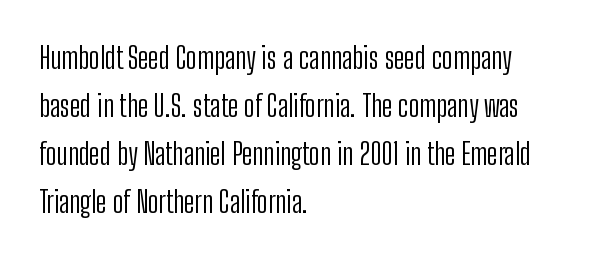
{"serif": "no", "italic": "no", "bold": "no", "weight": "light", "width": "condensed", "stroke_contrast": "low", "x_height": "medium", "monospaced": "no", "underline": "no", "align": "left", "line_spacing": "normal", "line_spacing_ratio": 1.6, "letter_spacing": "normal", "letter_spacing_em": 0.0, "glyph_px": 30}
